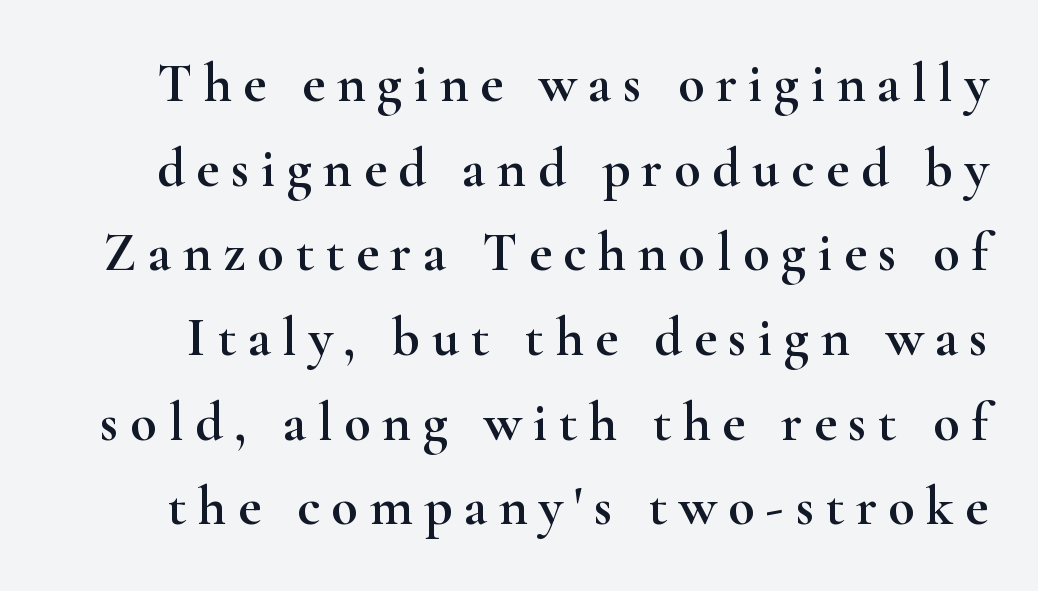
The letters advance in unequal steps, a hallmark of proportional type. Letters rest on an invisible, unmarked baseline. Is the letter spacing exaggerated? Yes — the characters are pushed far apart. Leading: standard. Upright lettering throughout.
